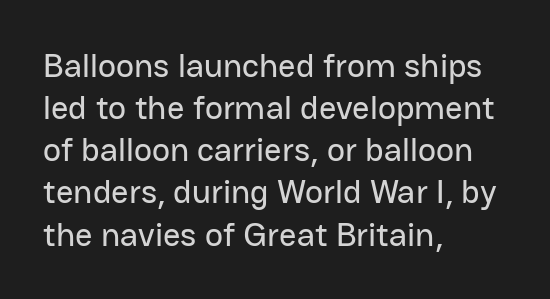
The image shows 34 px sans-serif type, upright; set left-aligned, line spacing 1.24x, normal letter spacing, not underlined; low stroke contrast and a medium x-height.
